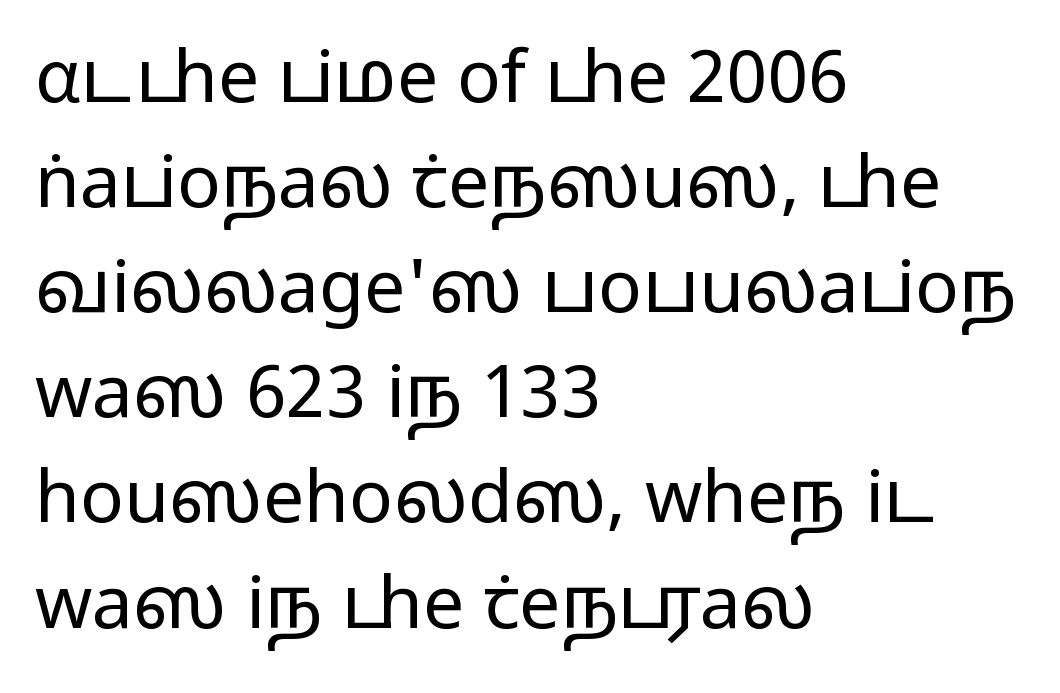
Stroke terminals: plain, sans-serif. Default kerning and tracking; the words read as compact shapes. Is the stroke heavy? The answer is a plain regular-or-lighter. Type without underlining.
